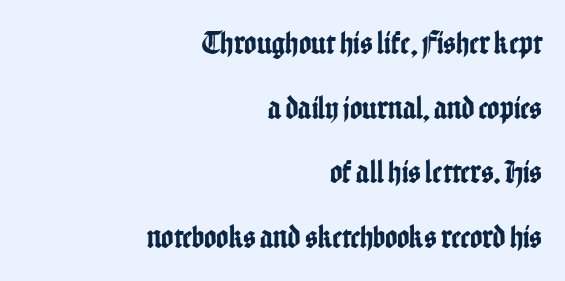
Q: Is the text italic (slanted)? A: No, it is upright.
Q: Is the typeface a serif or a sans-serif typeface? A: Sans-serif.
Q: Is the text underlined? A: No.
Q: How is the paragraph aligned? A: Right-aligned.
Q: Is the spacing between letters normal or unusually wide? A: Normal.
Q: Is the spacing between lines tight, normal or loose? A: Loose.
Q: Width (condensed, normal, or wide)? A: Condensed.
Q: Stroke contrast? A: Low.
Q: x-height? A: Medium.
Q: Monospaced? A: No.
